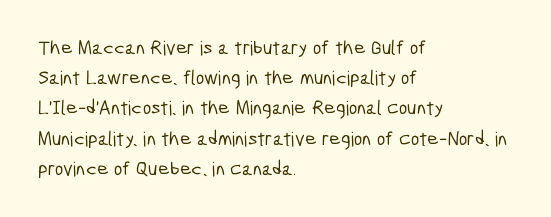
A student would call this left alignment; a typographer would say flush left, rag right. Evenly set lines give the paragraph a standard silhouette. Letters rest on an invisible, unmarked baseline. Between one letter and the next there's only the usual sliver of space.
